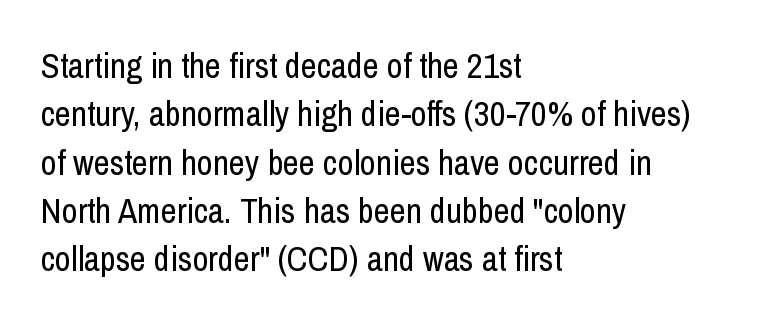
Looks like regular typesetting: each glyph gets only the width it needs. A typesetter would label this face a sans. This rendering features lettering with no underline. Honestly, the letter spacing is just normal — you wouldn't notice it. Stroke thickness stays within the range of a standard reading face or lighter. In terms of leading, this rendering sits right in the middle.
